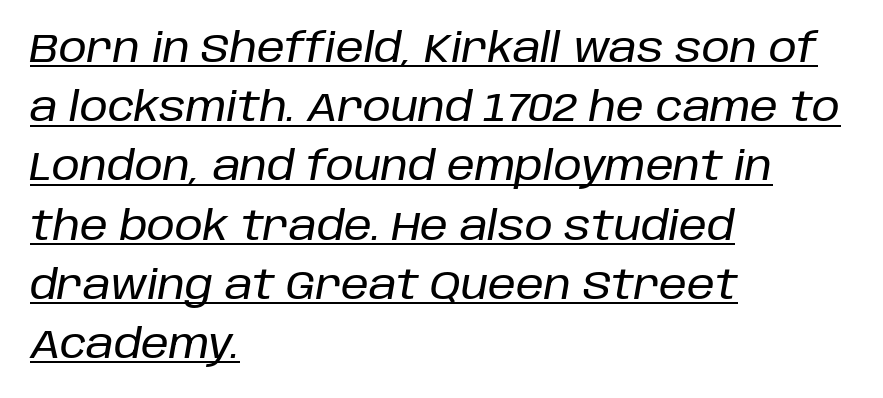
Is the type slanted? Yes — the strokes lean at a clear angle. Look at the tracking — it's just the regular setting, nothing added. A typographer would call this underscored text. Casual observation: everything's shoved over to the left.
